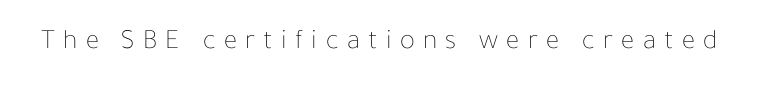
Lines of text with bare space underneath. How are the letters spaced? Widely, with obvious added tracking. The letters advance in unequal steps, a hallmark of proportional type. In terms of posture, this sample is upright.
